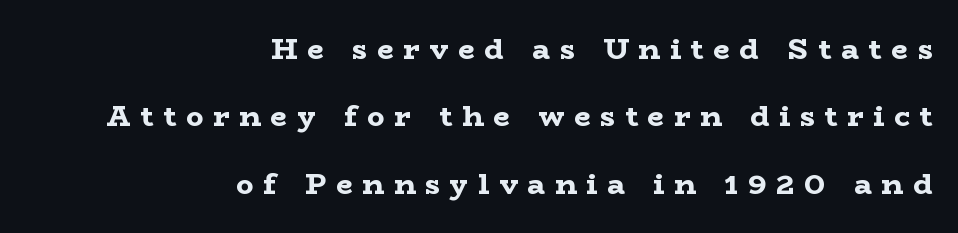
Notice the wide empty band between every row — that's loose leading. Spacing verdict: proportional, widths tailored to each character. How are the letters spaced? Widely, with obvious added tracking. The typography opts for an upright posture over an oblique one. Layout note: lines flush right.
